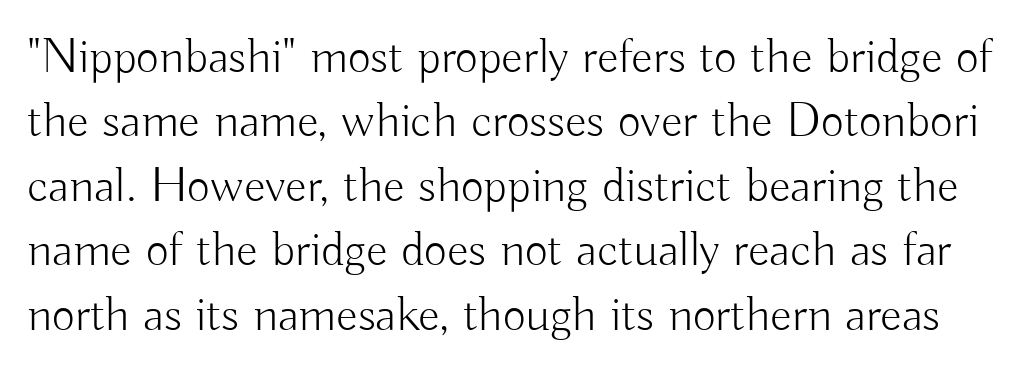
Does extra space separate the letters? No, they use regular spacing. The specimen reads as upright at a glance. These lines are rendered in a variable-pitch font. Examine the stroke ends and you'll find no serifs.
